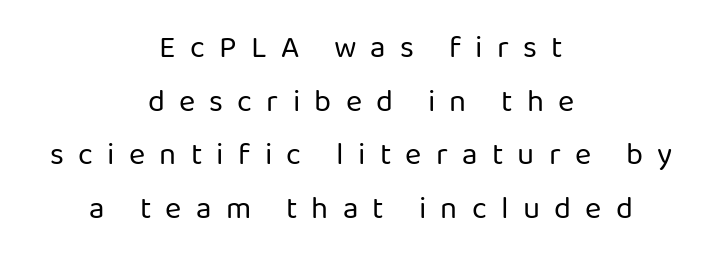
This rendering employs a face without finishing strokes, i.e., a sans-serif. The letters look calm and open, with moderate or lighter stems. The foot of each line stays bare and open. Line starts and ends both wander, symmetrically.
